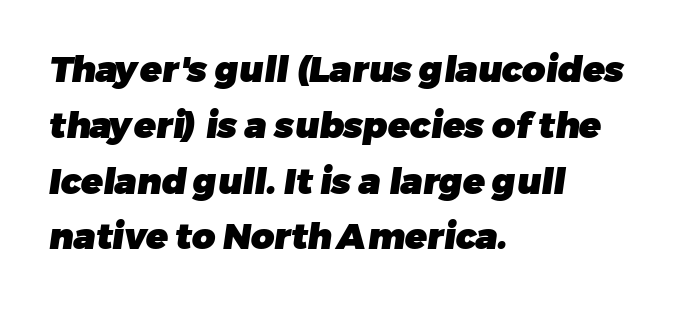
Where is the straight margin? On the left. Glance below the letters and you will spot only blank space. Honestly, the letter spacing is just normal — you wouldn't notice it. Typesetter's note: full bold, strokes at maximum text heaviness.
